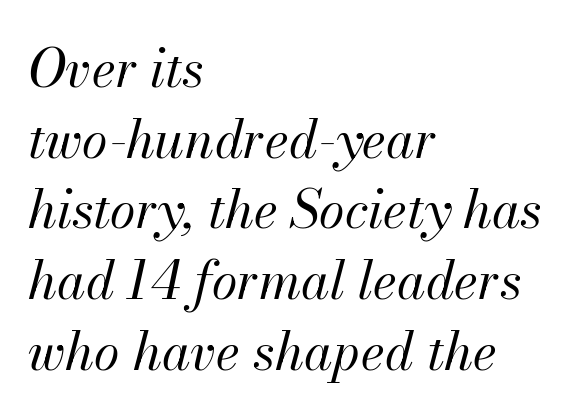
The image shows 52 px regular-weight type, italic (leaning right); set left-aligned, normal line spacing (1.36x), normal letter spacing, not underlined; medium stroke contrast and a small x-height.
